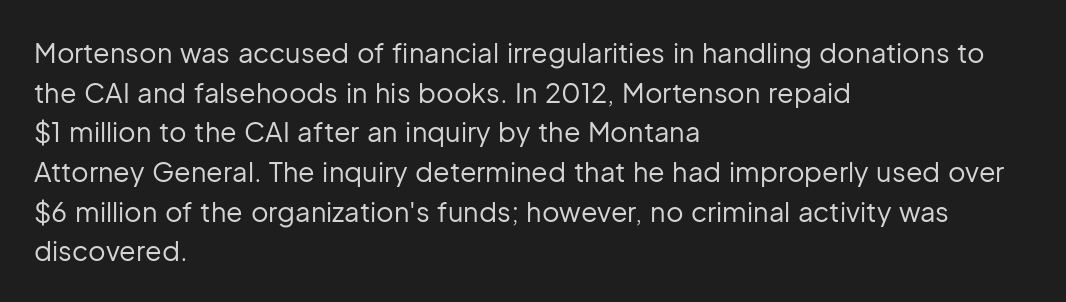
The image shows 27 px text type, upright; set left-aligned, normal line spacing (1.47x), normal letter spacing, not underlined.
